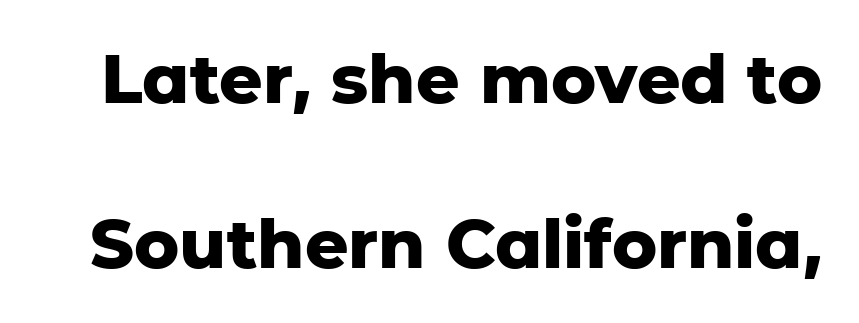
The image shows 68 px heavy sans-serif type, upright; set loose line spacing (2.42x), normal letter spacing, not underlined; low stroke contrast and a medium x-height.
